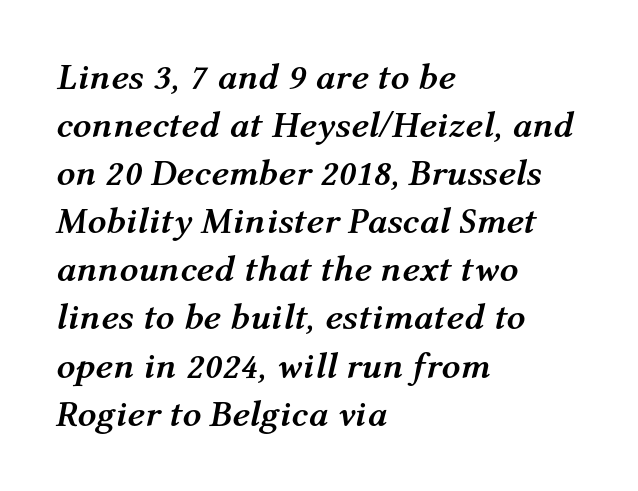
Q: Is the text bold? A: Yes.
Q: Is the text italic (slanted)? A: Yes, it leans right by about 12 degrees.
Q: Is the text underlined? A: No.
Q: How is the paragraph aligned? A: Left-aligned.
Q: Is the spacing between letters normal or unusually wide? A: Normal.
Q: Is the spacing between lines tight, normal or loose? A: Normal.
Q: Width (condensed, normal, or wide)? A: Normal.
Q: Stroke contrast? A: Medium.
Q: x-height? A: Medium.
Q: Monospaced? A: No.
